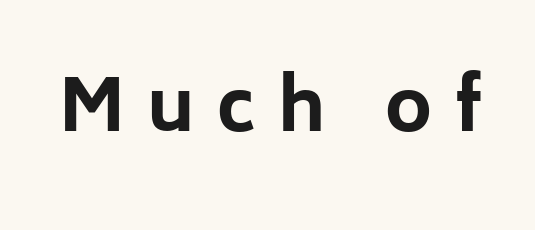
Q: Is the text bold? A: Yes.
Q: Is the text italic (slanted)? A: No, it is upright.
Q: Is the typeface a serif or a sans-serif typeface? A: Sans-serif.
Q: Is the text underlined? A: No.
Q: Is the spacing between letters normal or unusually wide? A: Unusually wide.
Q: Width (condensed, normal, or wide)? A: Normal.
Q: Stroke contrast? A: Low.
Q: x-height? A: Medium.
Q: Monospaced? A: No.
